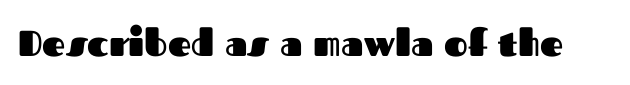
The image shows 36 px heavy sans-serif type, upright; set normal letter spacing, not underlined; medium stroke contrast and a medium x-height.
